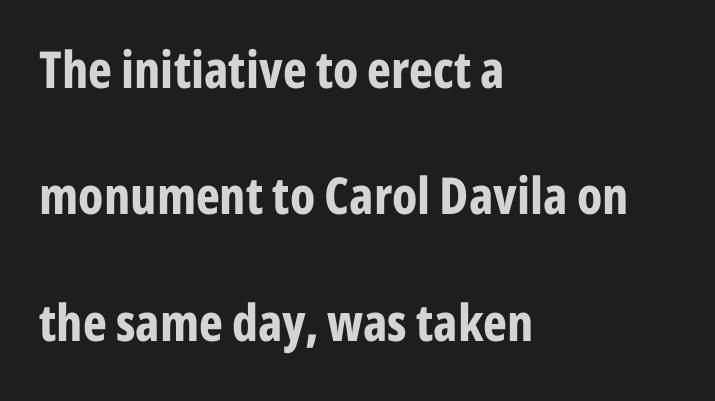
Q: Is the text bold? A: Yes.
Q: Is the text italic (slanted)? A: No, it is upright.
Q: Is the typeface a serif or a sans-serif typeface? A: Sans-serif.
Q: Is the text underlined? A: No.
Q: How is the paragraph aligned? A: Left-aligned.
Q: Is the spacing between letters normal or unusually wide? A: Normal.
Q: Is the spacing between lines tight, normal or loose? A: Loose.
Q: Width (condensed, normal, or wide)? A: Condensed.
Q: Stroke contrast? A: Low.
Q: x-height? A: Medium.
Q: Monospaced? A: No.
